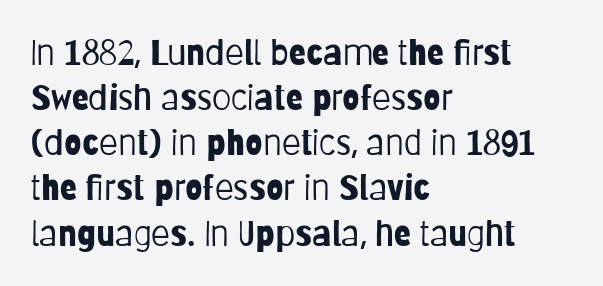
Anything drawn beneath the words? Only blank space. Type style note: lacks serifs. Character widths vary here, with narrow letters taking less room than wide ones. Compared with a centered layout, this one pins lines to the left instead. Nothing unusual about the tracking: characters are spaced as the font intends.
